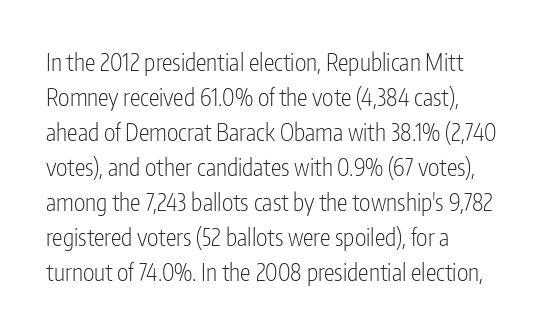
{"italic": "no", "bold": "no", "underline": "no", "align": "left", "line_spacing": "normal", "line_spacing_ratio": 1.46, "letter_spacing": "normal", "letter_spacing_em": 0.0, "glyph_px": 24}
